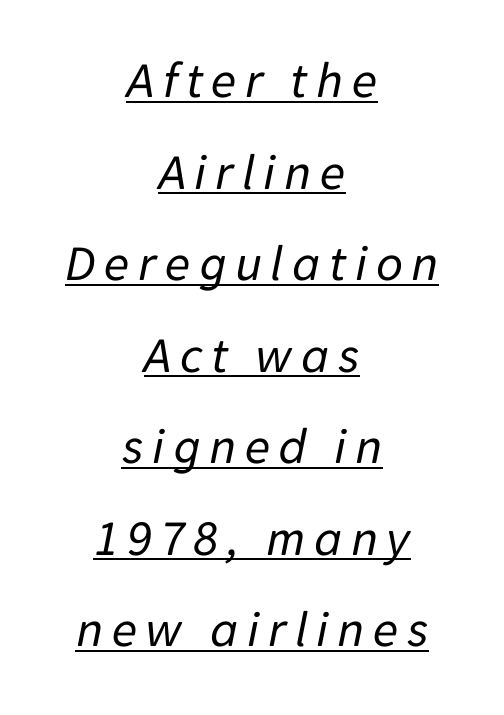
Q: Is the text bold? A: No.
Q: Is the text italic (slanted)? A: Yes, it leans right by about 11 degrees.
Q: Is the text underlined? A: Yes.
Q: How is the paragraph aligned? A: Centered.
Q: Width (condensed, normal, or wide)? A: Normal.
Q: Stroke contrast? A: Low.
Q: x-height? A: Medium.
Q: Monospaced? A: No.
